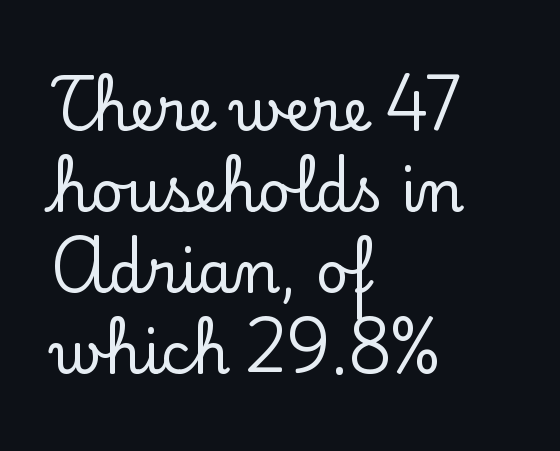
The image shows 57 px serif type, upright; set left-aligned, normal line spacing (1.42x), normal letter spacing, not underlined; low stroke contrast and a small x-height.
